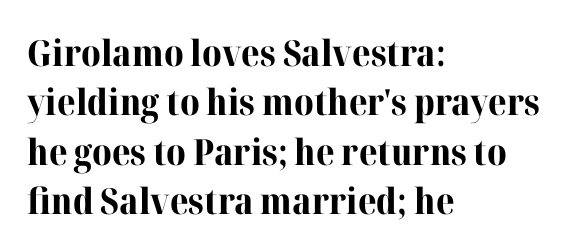
Q: Is the text bold? A: Yes.
Q: Is the text italic (slanted)? A: No, it is upright.
Q: Is the typeface a serif or a sans-serif typeface? A: Serif.
Q: Is the text underlined? A: No.
Q: How is the paragraph aligned? A: Left-aligned.
Q: Is the spacing between letters normal or unusually wide? A: Normal.
Q: Is the spacing between lines tight, normal or loose? A: Normal.
Q: Width (condensed, normal, or wide)? A: Normal.
Q: Stroke contrast? A: High.
Q: x-height? A: Medium.
Q: Monospaced? A: No.
